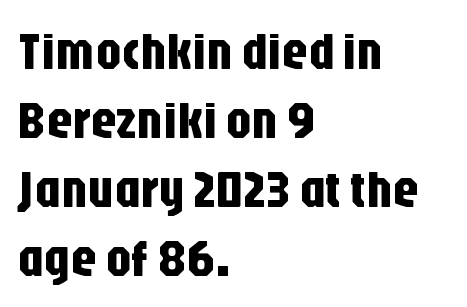
Note the varied advance widths — an 'i' is clearly narrower than an 'm'. The gap between lines stays unmarked. Honestly, the row spacing looks completely unremarkable. Does the lettering tilt? It doesn't — this is upright. The paragraph has a hard left edge and a soft right edge.
